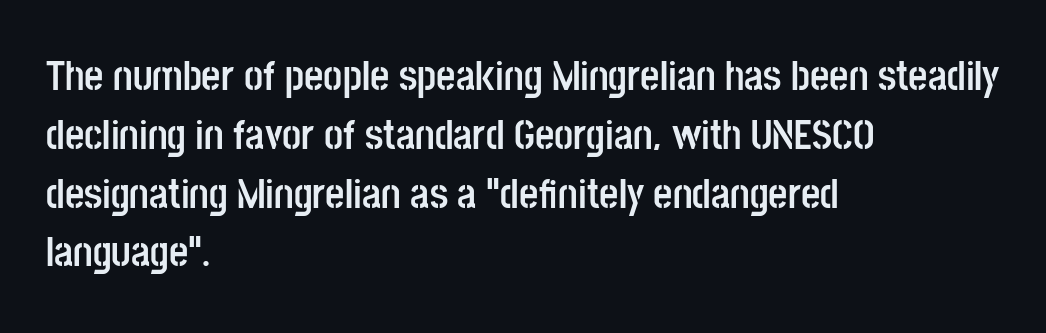
This sample uses a sans-serif face. It's the straight-up-and-down kind of type. The font is running at its bold setting. If you drew a ruler down the left edge, every line would touch it. The passage shown is not underscored anywhere. No extra tracking has been applied to these lines.
